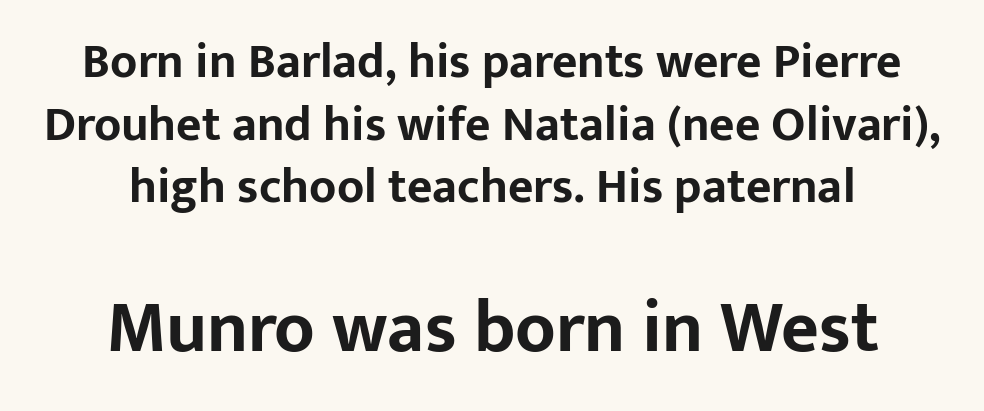
The image shows 73 px bold sans-serif type, upright; set centered, normal line spacing (1.28x), normal letter spacing, not underlined; the second (bottom) block is 1.49x larger; low stroke contrast and a medium x-height.
